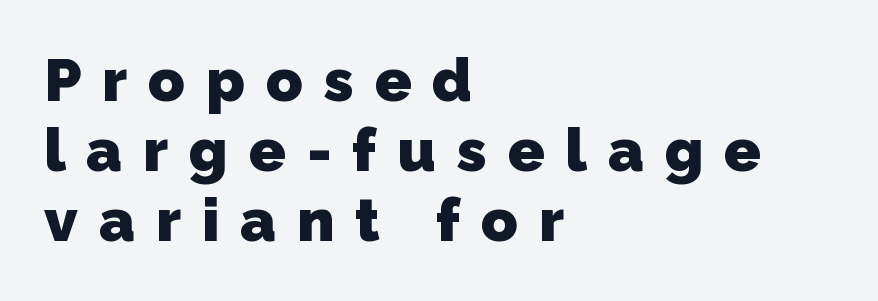
You'd pick this weight for a headline — it's a proper bold. Between one letter and the next there's a generous, obvious gap. All the whitespace from short lines collects on the right. Beneath every word, the page is bare.
